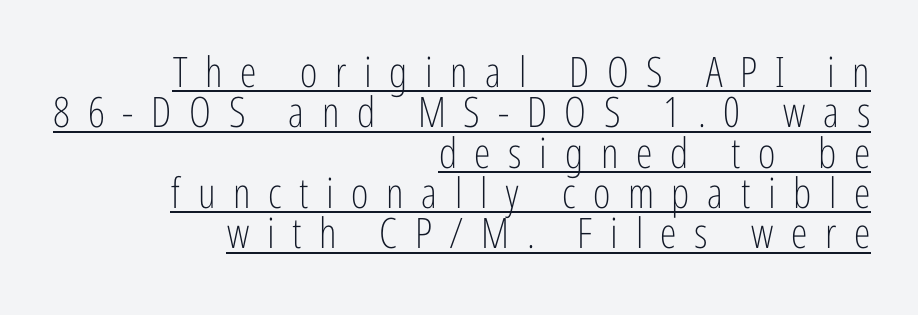
Bold? No — there's no thickening of the strokes. Each letter keeps its own natural width here, so spacing adapts to shape. A flush-right, rag-left setting is used for this passage. How would I describe the line gaps? Narrow and economical.
